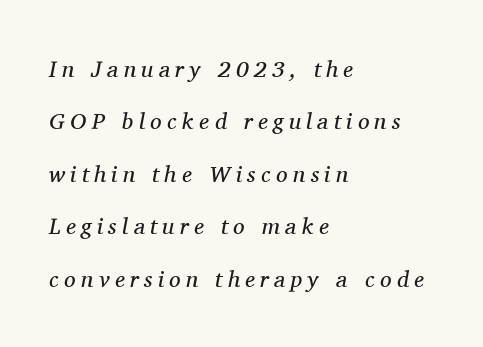
Reading down the column, the eye jumps a long way to each next line. The rendering inserts visible extra space after every character. Posture: slanted. Caption: face not bold, strokes unweighted.
